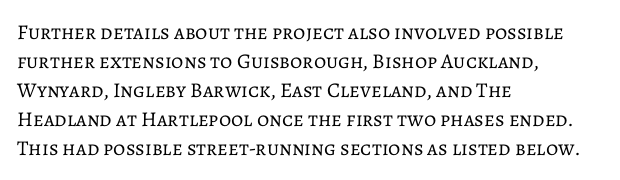
{"italic": "no", "bold": "no", "underline": "no", "align": "left", "line_spacing": "normal", "line_spacing_ratio": 1.38, "letter_spacing": "normal", "letter_spacing_em": 0.0, "glyph_px": 21}
